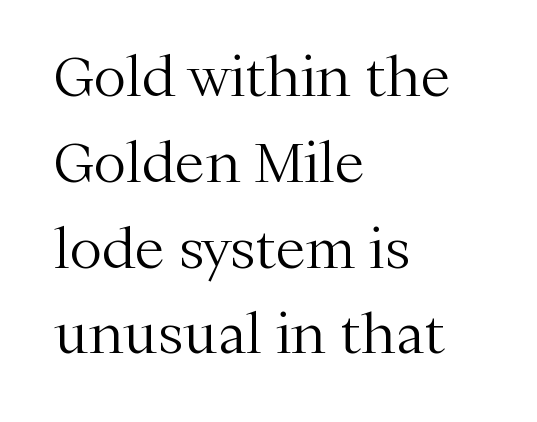
The image shows 55 px light serif type, upright; set left-aligned, normal line spacing (1.56x), normal letter spacing, not underlined; medium stroke contrast and a medium x-height.
